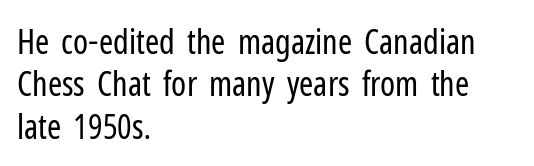
Q: Is the text bold? A: No.
Q: Is the text italic (slanted)? A: No, it is upright.
Q: Is the typeface a serif or a sans-serif typeface? A: Sans-serif.
Q: Is the text underlined? A: No.
Q: How is the paragraph aligned? A: Left-aligned.
Q: Is the spacing between letters normal or unusually wide? A: Normal.
Q: Is the spacing between lines tight, normal or loose? A: Normal.
Q: Width (condensed, normal, or wide)? A: Condensed.
Q: Stroke contrast? A: Low.
Q: x-height? A: Medium.
Q: Monospaced? A: No.
